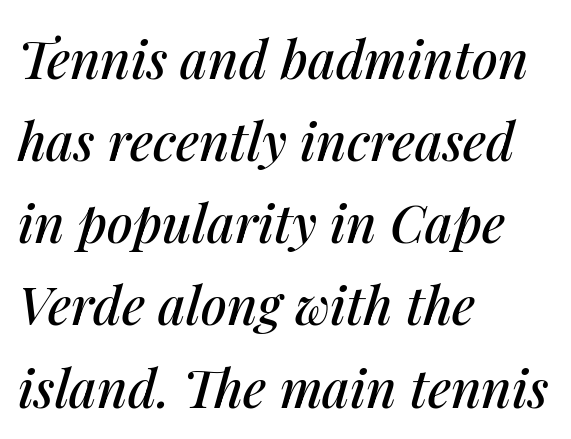
The image shows 52 px text type, italic (leaning right); set left-aligned, normal line spacing (1.58x), normal letter spacing, not underlined; medium stroke contrast and a medium x-height.
